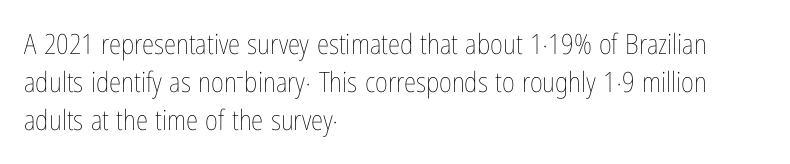
Horizontal bands of white between lines are of average thickness. Teacher's note: observe the even left margin — that is flush-left alignment. A quiet, ordinary-to-light weight characterises the typeface. Does extra space separate the letters? No, they use regular spacing.
